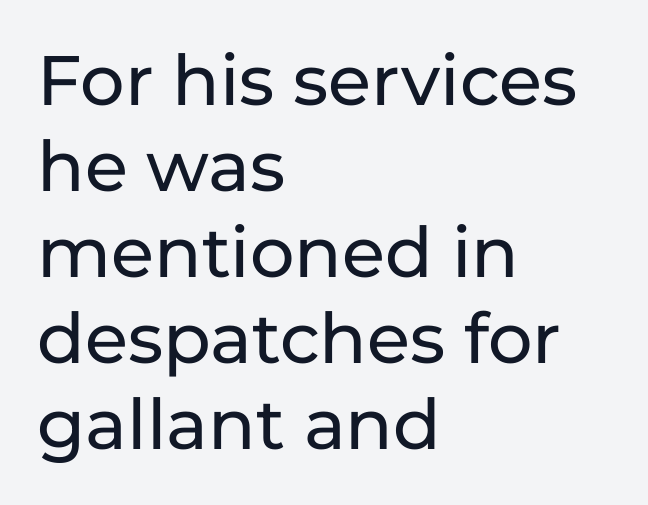
The image shows 70 px sans-serif type, upright; set left-aligned, line spacing 1.23x, normal letter spacing, not underlined; low stroke contrast and a medium x-height.
